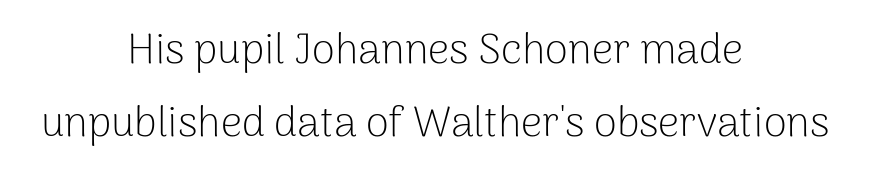
Q: Is the text bold? A: No.
Q: Is the text italic (slanted)? A: No, it is upright.
Q: Is the typeface a serif or a sans-serif typeface? A: Sans-serif.
Q: Is the text underlined? A: No.
Q: How is the paragraph aligned? A: Centered.
Q: Is the spacing between letters normal or unusually wide? A: Normal.
Q: Width (condensed, normal, or wide)? A: Normal.
Q: Stroke contrast? A: Low.
Q: x-height? A: Medium.
Q: Monospaced? A: No.
